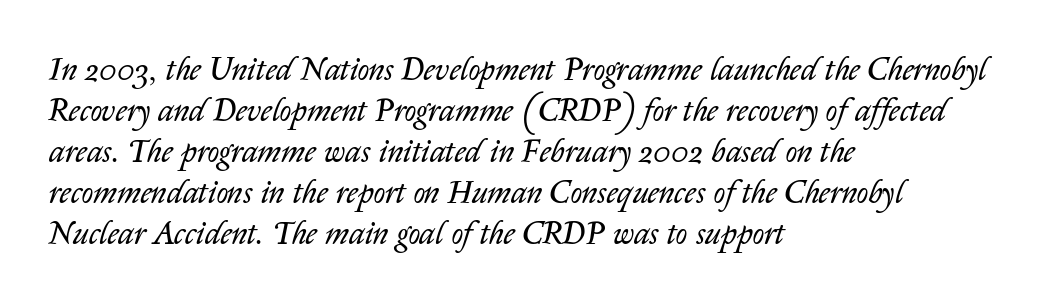
Q: Is the text bold? A: No.
Q: Is the text italic (slanted)? A: Yes, it leans right by about 14 degrees.
Q: Is the text underlined? A: No.
Q: How is the paragraph aligned? A: Left-aligned.
Q: Is the spacing between letters normal or unusually wide? A: Normal.
Q: Is the spacing between lines tight, normal or loose? A: Normal.
Q: Width (condensed, normal, or wide)? A: Normal.
Q: Stroke contrast? A: Low.
Q: x-height? A: Medium.
Q: Monospaced? A: No.
